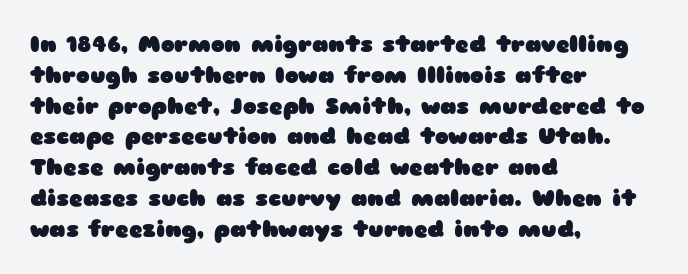
The image shows 23 px bold type, upright; set left-aligned, normal line spacing (1.34x), normal letter spacing, not underlined.
